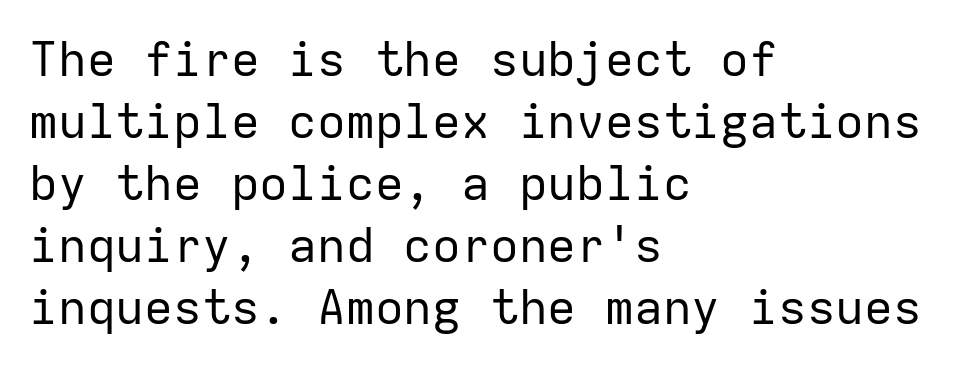
Q: Is the text bold? A: No.
Q: Is the text italic (slanted)? A: No, it is upright.
Q: Is the typeface a serif or a sans-serif typeface? A: Sans-serif.
Q: Is the text underlined? A: No.
Q: How is the paragraph aligned? A: Left-aligned.
Q: Is the spacing between letters normal or unusually wide? A: Normal.
Q: Is the spacing between lines tight, normal or loose? A: Normal.
Q: Width (condensed, normal, or wide)? A: Normal.
Q: Stroke contrast? A: Low.
Q: x-height? A: Medium.
Q: Monospaced? A: Yes.
